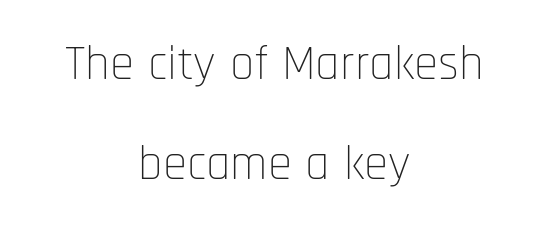
{"serif": "no", "italic": "no", "bold": "no", "weight": "thin", "width": "condensed", "stroke_contrast": "low", "x_height": "large", "monospaced": "no", "underline": "no", "align": "center", "line_spacing": "loose", "line_spacing_ratio": 2.05, "letter_spacing": "normal", "letter_spacing_em": 0.0, "glyph_px": 49}
